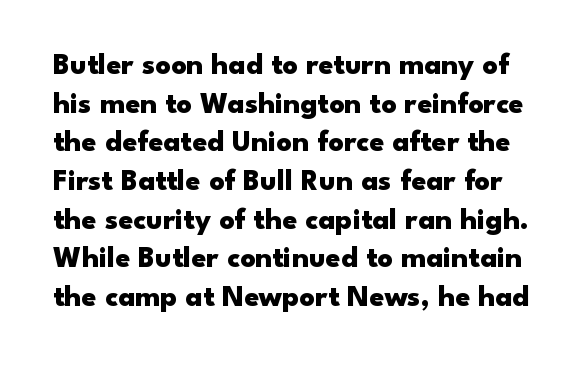
Q: Is the text bold? A: Yes.
Q: Is the text italic (slanted)? A: No, it is upright.
Q: Is the typeface a serif or a sans-serif typeface? A: Sans-serif.
Q: Is the text underlined? A: No.
Q: Is the spacing between letters normal or unusually wide? A: Normal.
Q: Is the spacing between lines tight, normal or loose? A: Normal.
Q: Width (condensed, normal, or wide)? A: Wide.
Q: Stroke contrast? A: Low.
Q: x-height? A: Small.
Q: Monospaced? A: No.
